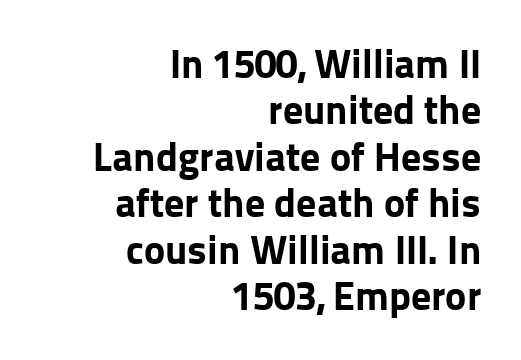
{"serif": "no", "italic": "no", "bold": "yes", "weight": "bold", "width": "normal", "stroke_contrast": "low", "x_height": "medium", "monospaced": "no", "underline": "no", "align": "right", "line_spacing_ratio": 1.16, "letter_spacing": "normal", "letter_spacing_em": 0.0, "glyph_px": 40}
